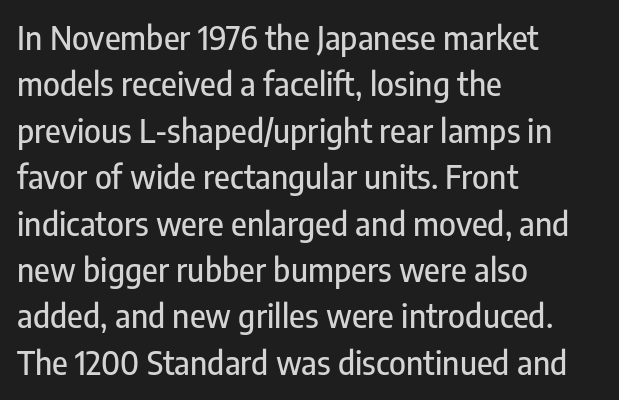
Q: Is the text italic (slanted)? A: No, it is upright.
Q: Is the typeface a serif or a sans-serif typeface? A: Sans-serif.
Q: Is the text underlined? A: No.
Q: How is the paragraph aligned? A: Left-aligned.
Q: Is the spacing between letters normal or unusually wide? A: Normal.
Q: Is the spacing between lines tight, normal or loose? A: Normal.
Q: Width (condensed, normal, or wide)? A: Condensed.
Q: Stroke contrast? A: Low.
Q: x-height? A: Medium.
Q: Monospaced? A: No.
